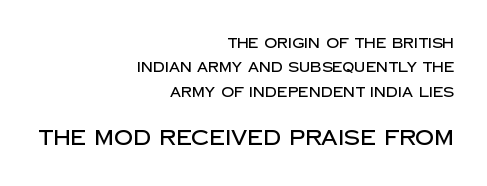
When letters stand straight like this, we call the style roman or upright. The paragraph shown leans on its right margin. The words here are not underlined. Compare the two chunks: the lower has the greater cap height.
